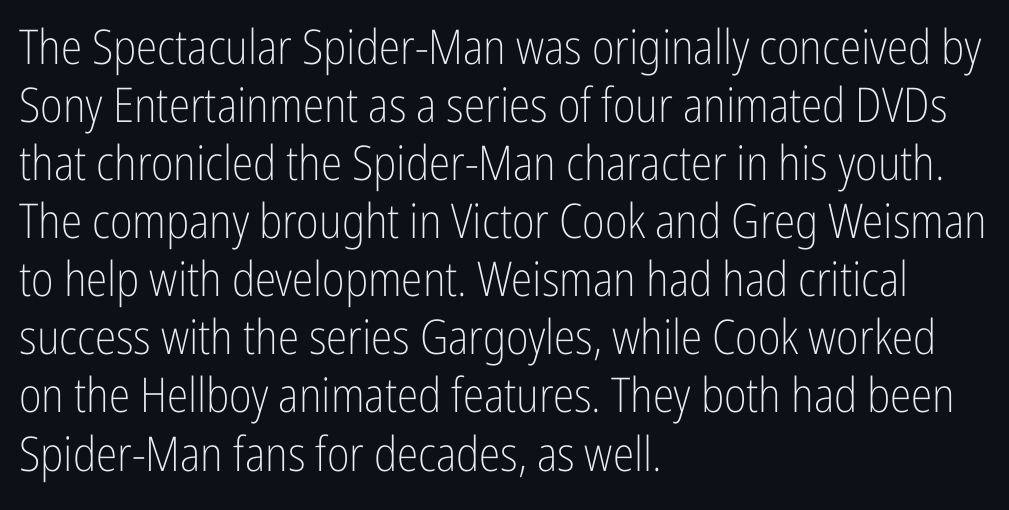
Vertical stems look standard width or narrower in stroke. These lines stack with their left ends in a neat column. This is roman type, the default non-slanted kind. These lines are rendered in a variable-pitch font. Descender tails drop into unmarked territory.
